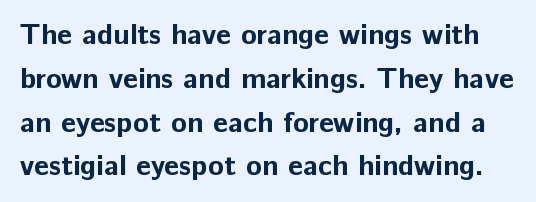
Q: Is the text bold? A: Yes.
Q: Is the text italic (slanted)? A: No, it is upright.
Q: Is the typeface a serif or a sans-serif typeface? A: Sans-serif.
Q: Is the text underlined? A: No.
Q: Is the spacing between letters normal or unusually wide? A: Normal.
Q: Is the spacing between lines tight, normal or loose? A: Normal.
Q: Width (condensed, normal, or wide)? A: Normal.
Q: Stroke contrast? A: Low.
Q: x-height? A: Medium.
Q: Monospaced? A: No.
